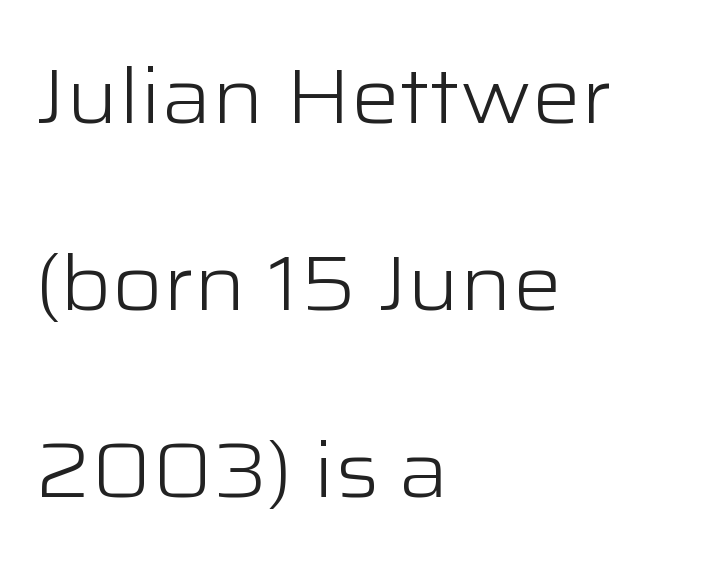
{"serif": "no", "italic": "no", "bold": "no", "weight": "light", "width": "wide", "stroke_contrast": "low", "x_height": "medium", "monospaced": "no", "underline": "no", "align": "left", "line_spacing": "loose", "line_spacing_ratio": 2.43, "letter_spacing": "normal", "letter_spacing_em": 0.0, "glyph_px": 77}
